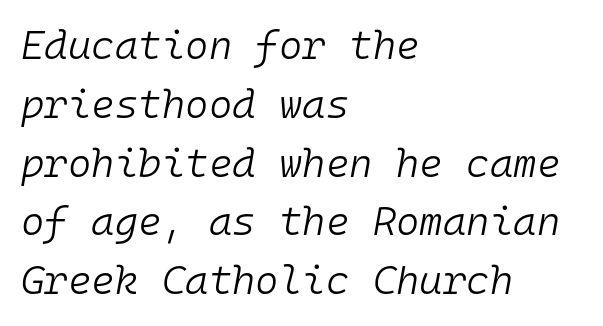
{"italic": "yes", "lean": "right", "slant_degrees": 10, "bold": "no", "weight": "light", "width": "normal", "stroke_contrast": "low", "x_height": "medium", "monospaced": "yes", "underline": "no", "align": "left", "line_spacing": "normal", "line_spacing_ratio": 1.47, "letter_spacing": "normal", "letter_spacing_em": 0.0, "glyph_px": 40}
